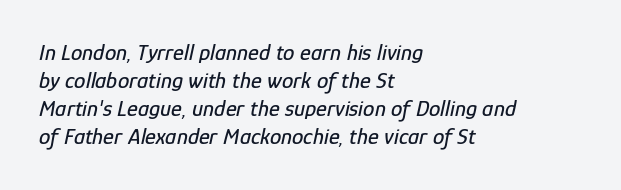
{"italic": "yes", "lean": "right", "slant_degrees": 12, "underline": "no", "align": "left", "line_spacing_ratio": 1.22, "letter_spacing": "normal", "letter_spacing_em": 0.0, "glyph_px": 23}
